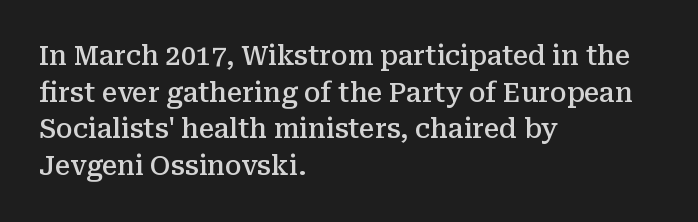
Successive baselines arrive at the customary interval. Nothing unusual about the tracking: characters are spaced as the font intends. Clear beneath every line of the passage. The lettering stays uniformly vertical, giving the passage a roman look. A somewhat darkened texture: the type is semibold rather than bold. Left-aligned paragraph, ragged on the right.
